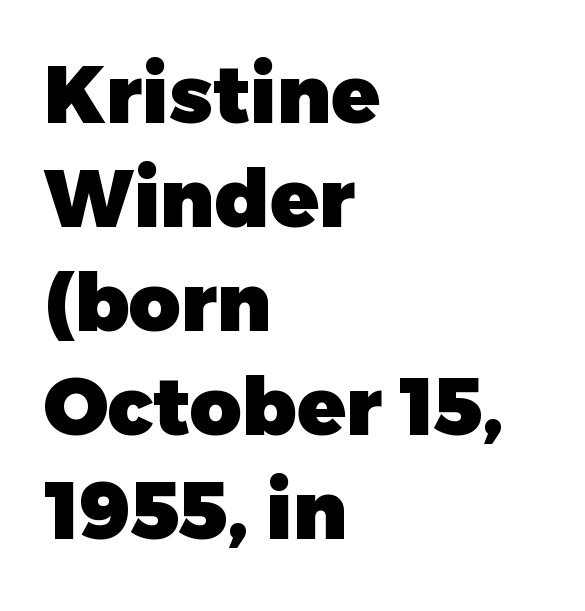
Q: Is the text bold? A: Yes.
Q: Is the text italic (slanted)? A: No, it is upright.
Q: Is the typeface a serif or a sans-serif typeface? A: Sans-serif.
Q: Is the text underlined? A: No.
Q: How is the paragraph aligned? A: Left-aligned.
Q: Is the spacing between letters normal or unusually wide? A: Normal.
Q: Is the spacing between lines tight, normal or loose? A: Normal.
Q: Width (condensed, normal, or wide)? A: Normal.
Q: Stroke contrast? A: Low.
Q: x-height? A: Medium.
Q: Monospaced? A: No.
